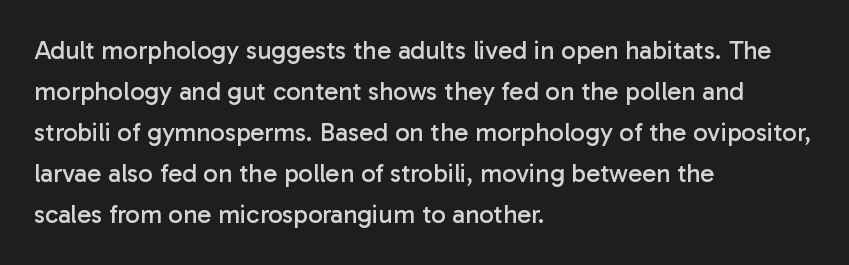
The words here are not underlined. Unbolded letterforms with no extra heft. Quick note: interline space is typical. These lines stack with their left ends in a neat column. Ordinary non-slanted type is in use. Here the glyphs are tracked normally, forming tight word shapes.
